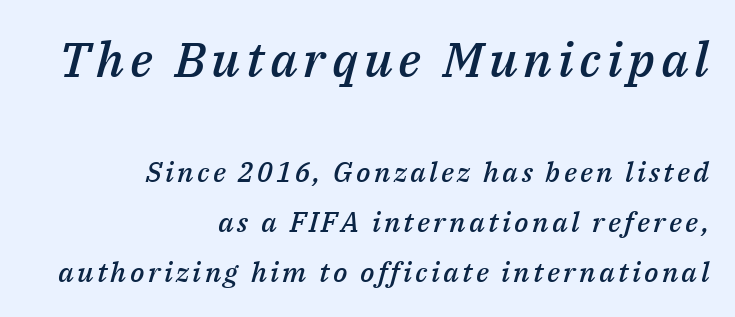
If you squint, the top block still reads clearly — it's the larger of the two. The font's italic variant was chosen for this text. Moderately thickened strokes mark this as semibold type. Here the designer chose a conventional face with non-uniform glyph widths. In CSS terms this would be text-align: right.
